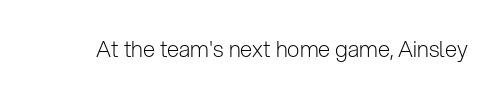
{"italic": "no", "bold": "no", "underline": "no", "letter_spacing": "normal", "letter_spacing_em": 0.0, "glyph_px": 22}
